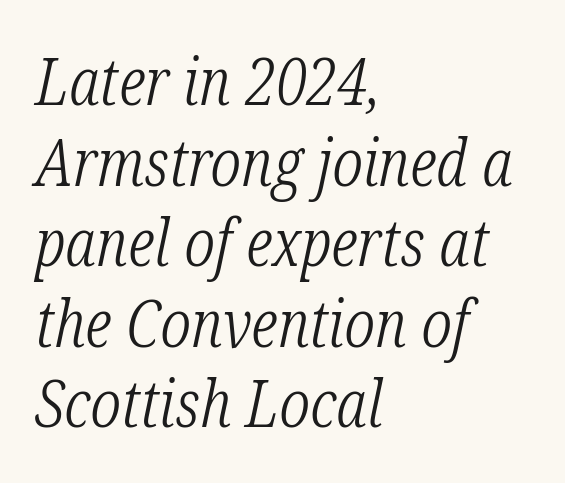
Q: Is the text bold? A: No.
Q: Is the text italic (slanted)? A: Yes, it leans right by about 12 degrees.
Q: Is the typeface a serif or a sans-serif typeface? A: Serif.
Q: Is the text underlined? A: No.
Q: How is the paragraph aligned? A: Left-aligned.
Q: Is the spacing between letters normal or unusually wide? A: Normal.
Q: Width (condensed, normal, or wide)? A: Condensed.
Q: Stroke contrast? A: Low.
Q: x-height? A: Medium.
Q: Monospaced? A: No.
